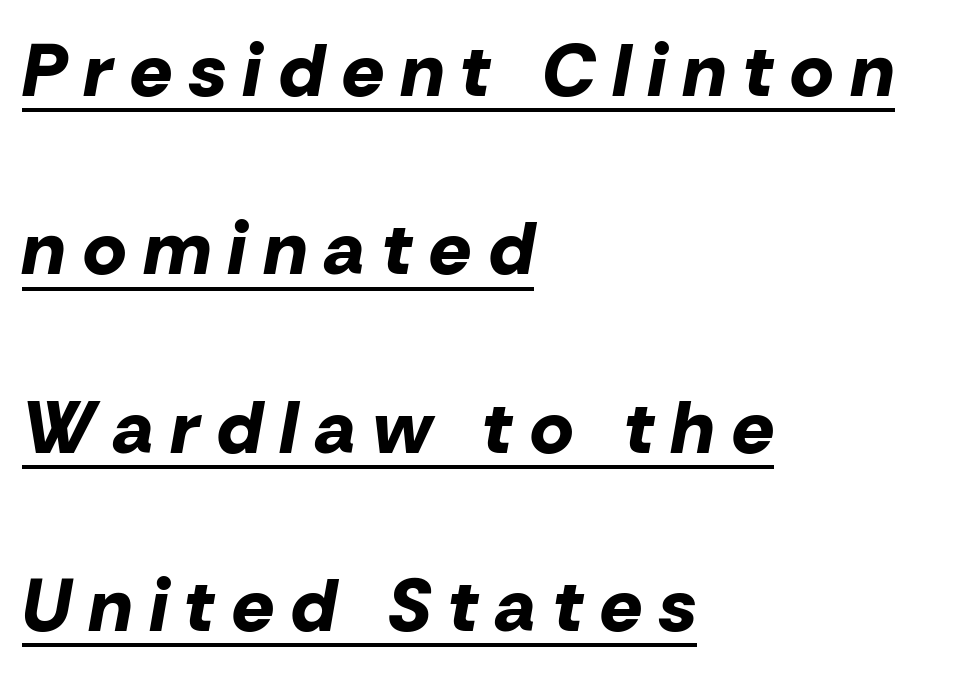
The image shows 74 px bold type, italic (leaning right); set left-aligned, loose line spacing (2.41x), unusually wide letter spacing (+0.24 em), underlined; low stroke contrast and a medium x-height.
